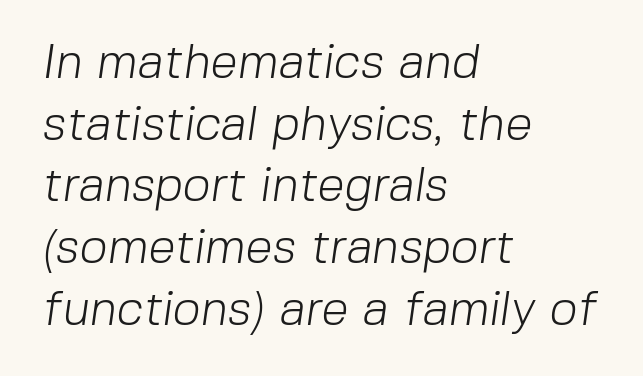
The image shows 49 px light sans-serif type; set left-aligned, normal line spacing (1.26x), normal letter spacing, not underlined; low stroke contrast and a medium x-height.
